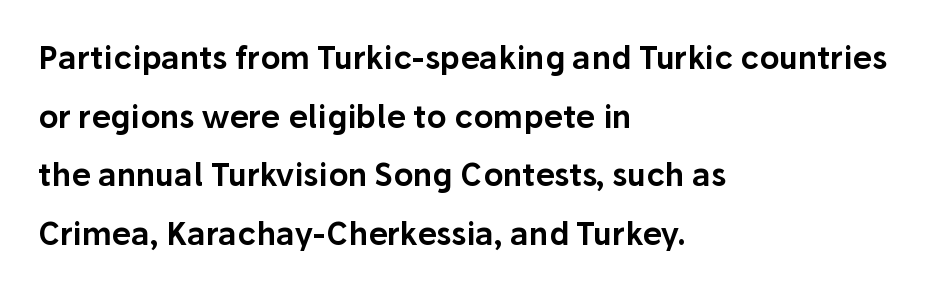
Q: Is the text italic (slanted)? A: No, it is upright.
Q: Is the typeface a serif or a sans-serif typeface? A: Sans-serif.
Q: Is the text underlined? A: No.
Q: How is the paragraph aligned? A: Left-aligned.
Q: Is the spacing between letters normal or unusually wide? A: Normal.
Q: Width (condensed, normal, or wide)? A: Normal.
Q: Stroke contrast? A: Low.
Q: x-height? A: Medium.
Q: Monospaced? A: No.
